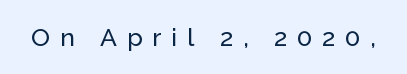
Q: Is the text italic (slanted)? A: No, it is upright.
Q: Is the text underlined? A: No.
Q: Is the spacing between letters normal or unusually wide? A: Unusually wide.
